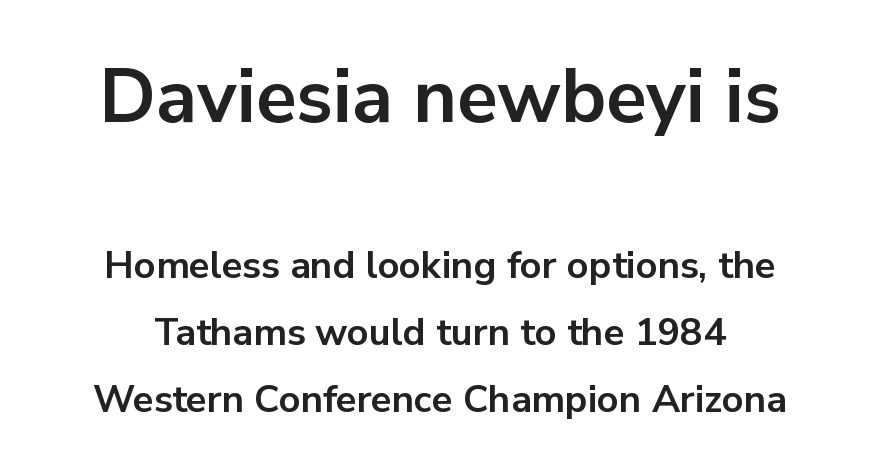
The image shows 75 px bold sans-serif type, upright; set line spacing 1.77x, normal letter spacing, not underlined; the first (top) block is 1.97x larger; low stroke contrast and a medium x-height.
